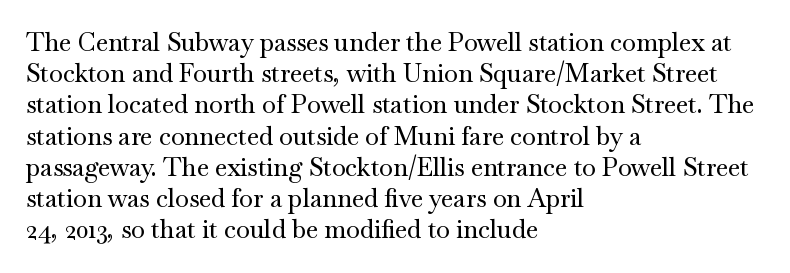
{"italic": "no", "underline": "no", "align": "left", "line_spacing": "normal", "line_spacing_ratio": 1.25, "letter_spacing": "normal", "letter_spacing_em": 0.0, "glyph_px": 25}
